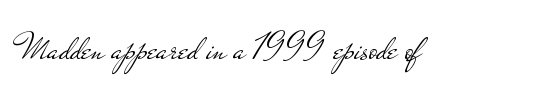
A typesetter would call this zero additional tracking. Is this a fixed-width face? No — the glyphs have proportional, varying widths. Just letters on the line, the space beneath them empty.
